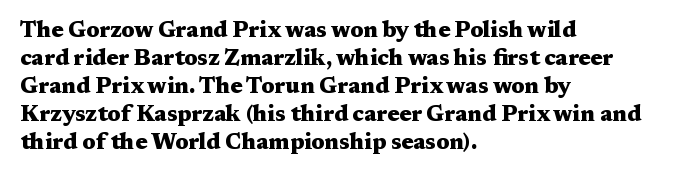
Q: Is the text bold? A: Yes.
Q: Is the text italic (slanted)? A: No, it is upright.
Q: Is the text underlined? A: No.
Q: How is the paragraph aligned? A: Left-aligned.
Q: Is the spacing between letters normal or unusually wide? A: Normal.
Q: Is the spacing between lines tight, normal or loose? A: Normal.
